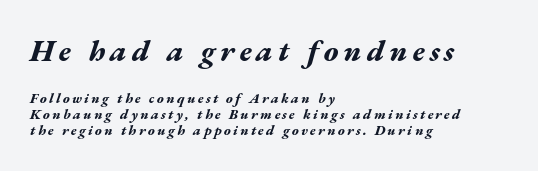
{"italic": "yes", "lean": "right", "slant_degrees": 17, "bold": "yes", "weight": "bold", "width": "wide", "stroke_contrast": "medium", "x_height": "medium", "monospaced": "no", "underline": "no", "align": "left", "line_spacing": "tight", "line_spacing_ratio": 1.14, "larger_block": "first", "size_ratio": 2.14, "glyph_px": 30}
